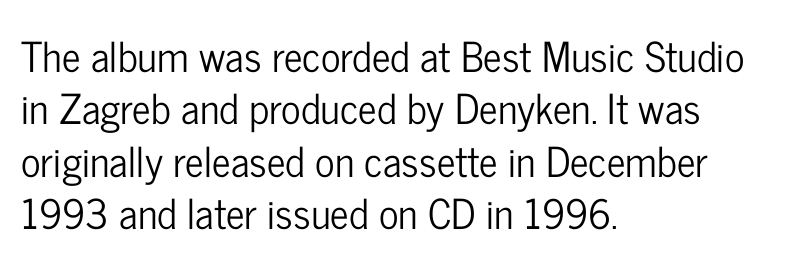
Q: Is the text italic (slanted)? A: No, it is upright.
Q: Is the typeface a serif or a sans-serif typeface? A: Sans-serif.
Q: Is the text underlined? A: No.
Q: How is the paragraph aligned? A: Left-aligned.
Q: Is the spacing between letters normal or unusually wide? A: Normal.
Q: Is the spacing between lines tight, normal or loose? A: Normal.
Q: Width (condensed, normal, or wide)? A: Condensed.
Q: Stroke contrast? A: Low.
Q: x-height? A: Medium.
Q: Monospaced? A: No.
